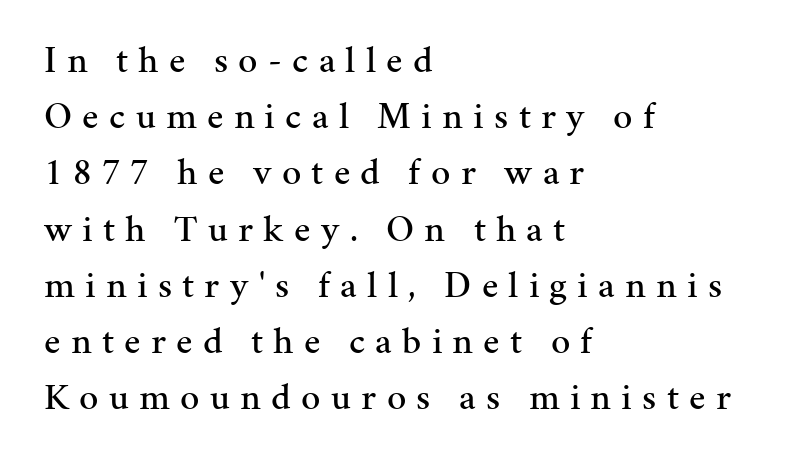
{"serif": "yes", "italic": "no", "width": "normal", "stroke_contrast": "medium", "x_height": "medium", "monospaced": "no", "underline": "no", "align": "left", "line_spacing": "normal", "line_spacing_ratio": 1.48, "letter_spacing": "wide", "letter_spacing_em": 0.27, "glyph_px": 38}
